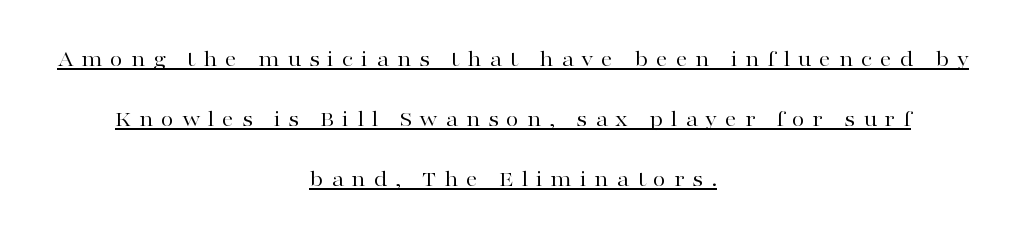
The image shows 24 px text type, upright; set centered, loose line spacing (2.5x), unusually wide letter spacing (+0.31 em), underlined.
